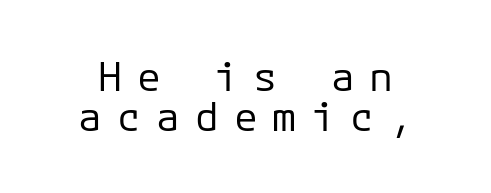
Q: Is the text bold? A: No.
Q: Is the text italic (slanted)? A: No, it is upright.
Q: Is the typeface a serif or a sans-serif typeface? A: Sans-serif.
Q: Is the text underlined? A: No.
Q: Is the spacing between letters normal or unusually wide? A: Unusually wide.
Q: Is the spacing between lines tight, normal or loose? A: Tight.
Q: Width (condensed, normal, or wide)? A: Normal.
Q: Stroke contrast? A: Low.
Q: x-height? A: Medium.
